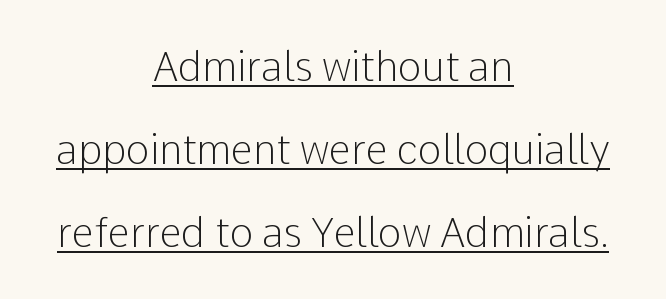
Compared with a typical body face, this is equally light or lighter still. Honestly, the letter spacing is just normal — you wouldn't notice it. The typesetter has applied underlining to the passage shown. This sample uses a sans-serif face.
